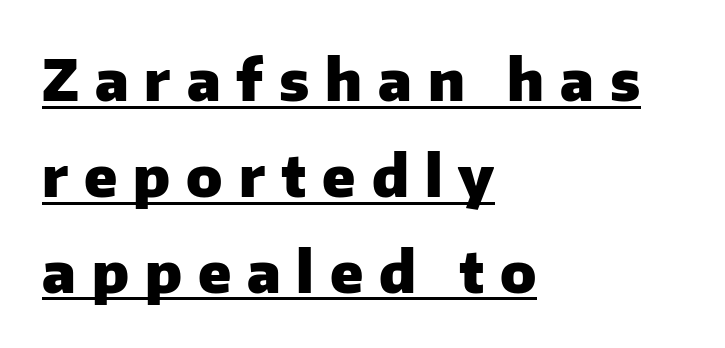
The image shows 57 px heavy sans-serif type, upright; set left-aligned, normal line spacing (1.68x), unusually wide letter spacing (+0.28 em), underlined; low stroke contrast and a medium x-height.
